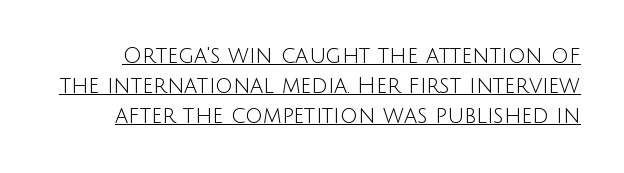
Q: Is the text bold? A: No.
Q: Is the text italic (slanted)? A: No, it is upright.
Q: Is the text underlined? A: Yes.
Q: Is the spacing between letters normal or unusually wide? A: Normal.
Q: Is the spacing between lines tight, normal or loose? A: Normal.
